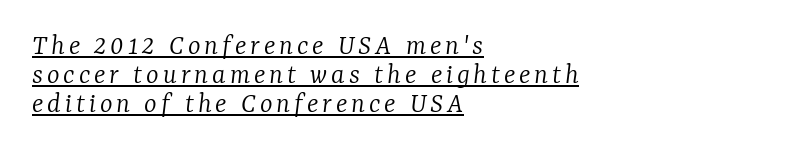
The image shows 30 px light serif type, italic (leaning right); set left-aligned, tight line spacing (0.96x), underlined; low stroke contrast and a medium x-height.
